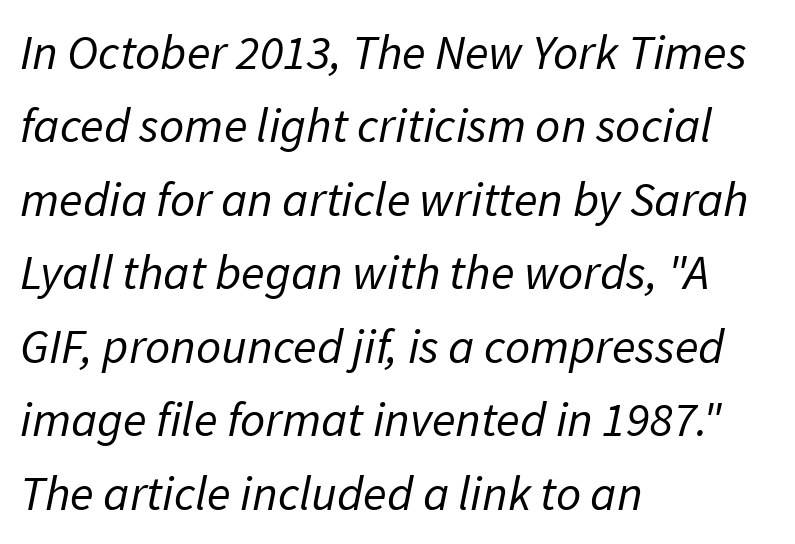
Each line starts at the same left margin while the right side varies. The string is rendered with underlining switched off. Stroke terminals: plain, sans-serif. The strokes are not fattened; the text isn't bold. The horizontal fit of the characters is conventional and even.
